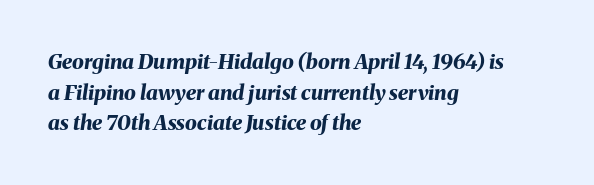
The image shows 21 px bold type, italic (leaning right); set left-aligned, normal line spacing (1.46x), normal letter spacing, not underlined.
